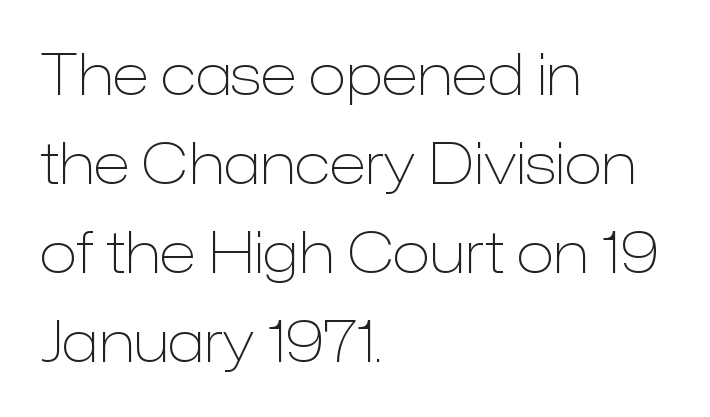
{"serif": "no", "italic": "no", "bold": "no", "weight": "light", "width": "normal", "stroke_contrast": "low", "x_height": "medium", "monospaced": "no", "underline": "no", "align": "left", "line_spacing": "normal", "line_spacing_ratio": 1.59, "letter_spacing": "normal", "letter_spacing_em": 0.0, "glyph_px": 56}
